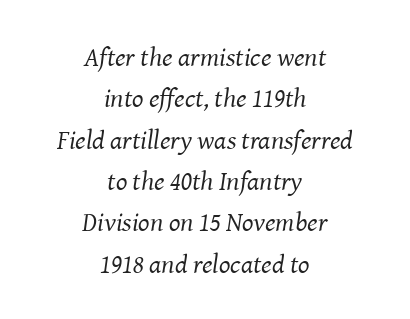
{"italic": "yes", "lean": "right", "slant_degrees": 8, "bold": "no", "underline": "no", "align": "center", "line_spacing": "normal", "line_spacing_ratio": 1.53, "letter_spacing": "normal", "letter_spacing_em": 0.0, "glyph_px": 27}
